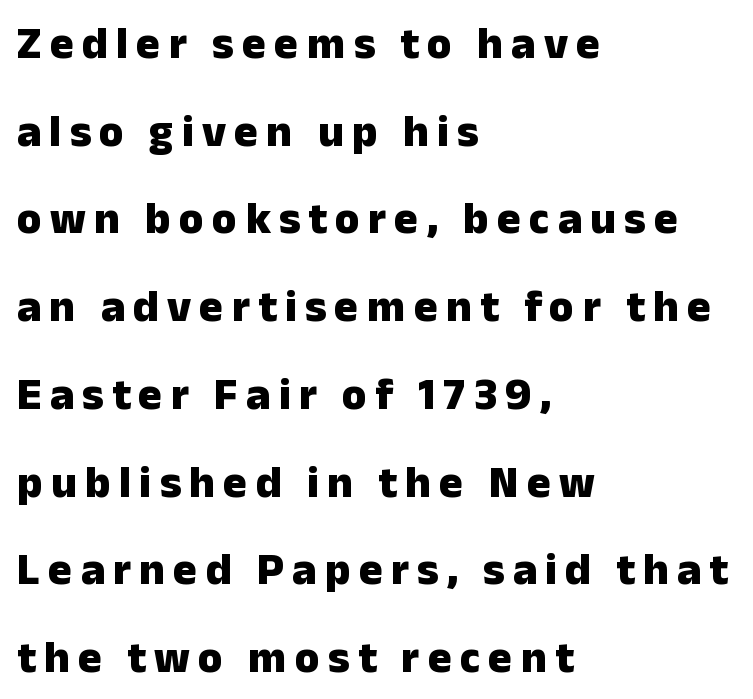
Typographic density is high because the face is bold. Type without underlining. Does the leading feel generous? Absolutely, it's lavish. Character widths vary here, with narrow letters taking less room than wide ones. Visually the block forms a straight wall on the left and a jagged coastline on the right.
